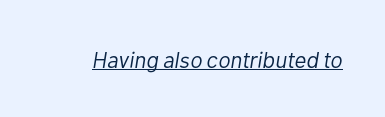
Characters are canted at an angle relative to the baseline's perpendicular. The strokes carry an ordinary text weight at most. The rendering uses the underline text-decoration. In terms of letterspacing, this is plain default setting.
